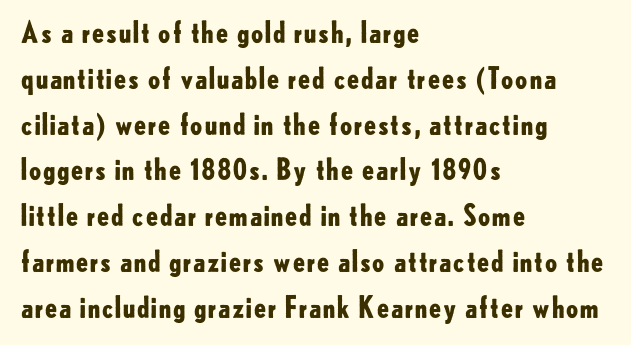
The image shows 29 px bold sans-serif type, upright; set left-aligned, normal line spacing (1.58x), normal letter spacing, not underlined; low stroke contrast and a small x-height.
